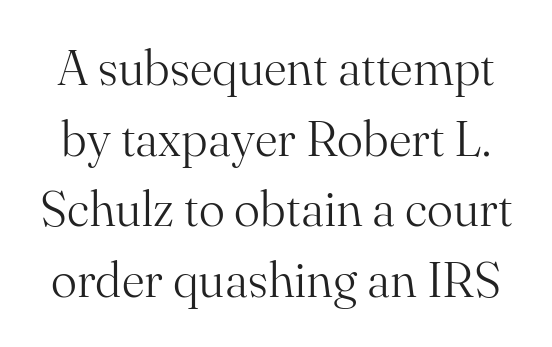
{"serif": "yes", "italic": "no", "bold": "no", "weight": "light", "width": "normal", "stroke_contrast": "medium", "x_height": "small", "monospaced": "no", "underline": "no", "line_spacing": "normal", "line_spacing_ratio": 1.44, "letter_spacing": "normal", "letter_spacing_em": 0.0, "glyph_px": 49}
